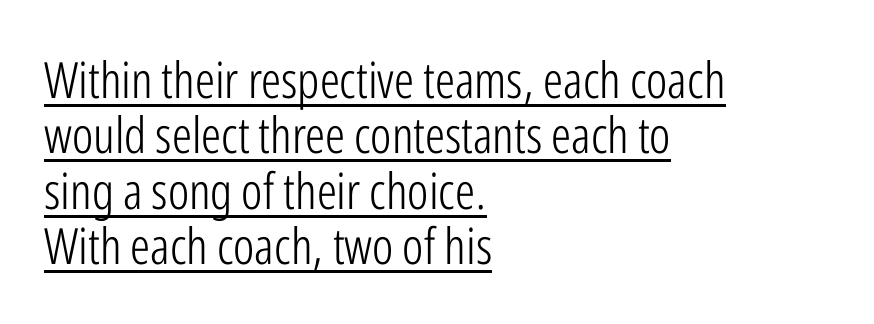
The image shows 50 px light, condensed sans-serif type, upright; set left-aligned, tight line spacing (1.11x), normal letter spacing, underlined; low stroke contrast and a medium x-height.
